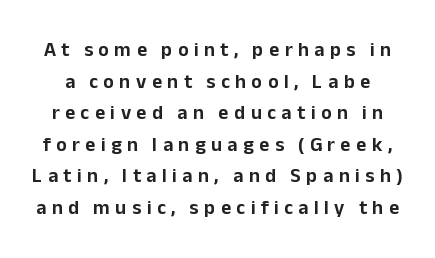
The image shows 20 px text type, upright; set normal line spacing (1.58x), unusually wide letter spacing (+0.27 em), not underlined.
